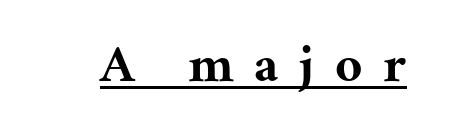
Q: Is the text bold? A: Yes.
Q: Is the text italic (slanted)? A: No, it is upright.
Q: Is the typeface a serif or a sans-serif typeface? A: Serif.
Q: Is the text underlined? A: Yes.
Q: Is the spacing between letters normal or unusually wide? A: Unusually wide.
Q: Width (condensed, normal, or wide)? A: Normal.
Q: Stroke contrast? A: Medium.
Q: x-height? A: Medium.
Q: Monospaced? A: No.
